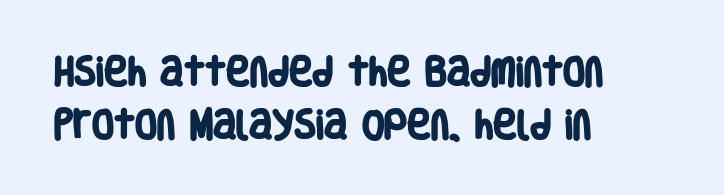
Does the weight exceed regular? Yes, all the way to bold. Each word holds together tightly as a unit, with standard inter-letter gaps. Teacher's note: observe the even left margin — that is flush-left alignment. Only glyphs here, with clear space below each row. Does the type have serifs? No, each stem ends abruptly.
